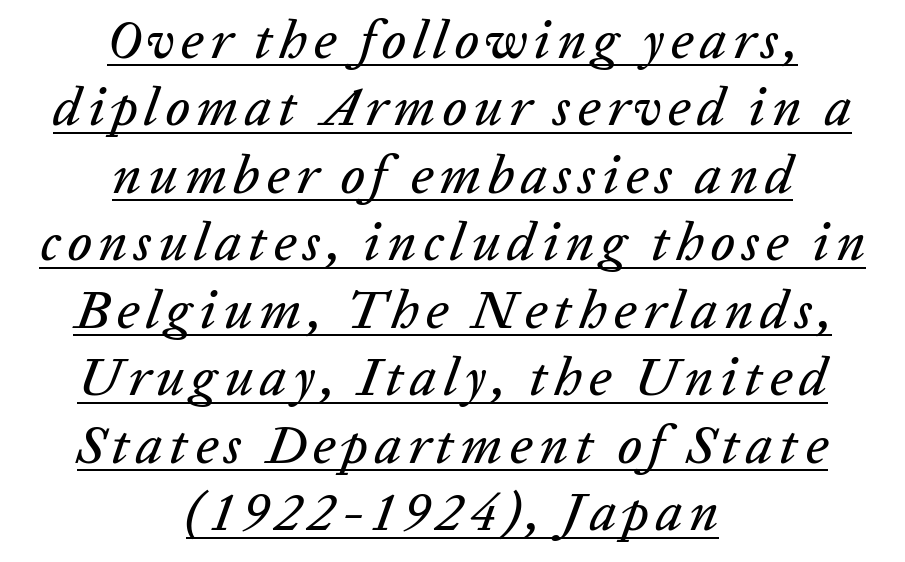
{"italic": "yes", "lean": "right", "slant_degrees": 20, "width": "normal", "stroke_contrast": "low", "x_height": "medium", "monospaced": "no", "underline": "yes", "align": "center", "line_spacing": "normal", "line_spacing_ratio": 1.25, "glyph_px": 54}
